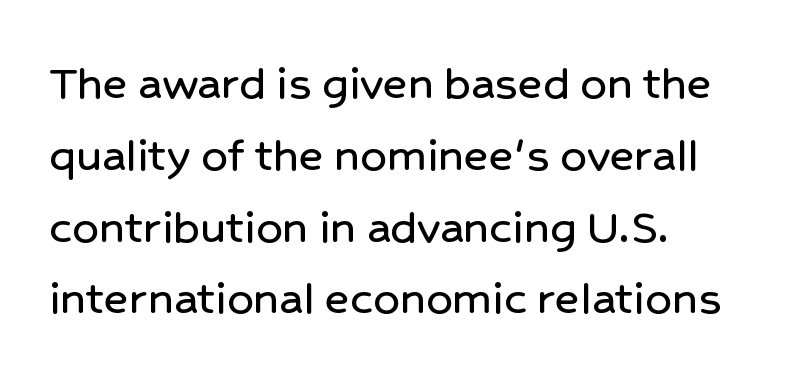
The image shows 52 px sans-serif type, upright; set left-aligned, normal line spacing (1.38x), normal letter spacing, not underlined; low stroke contrast and a medium x-height.
